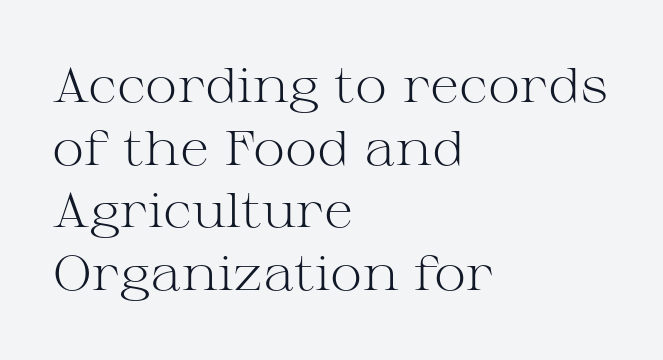
Weight class: somewhere from thin through regular. Each row of text sits above clean, open space. Are there feet on the stems? There are — it's a serif. Notice how descenders clear the ascenders below comfortably — that's standard leading.
